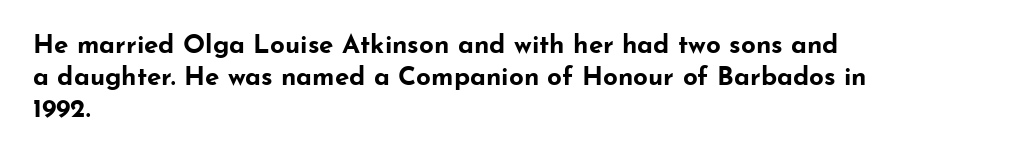
Descenders hang freely into open space. Rendered with straight, roman letterforms. The strokes are fattened all the way to bold. This rendering uses left alignment, leaving the right contour irregular.
